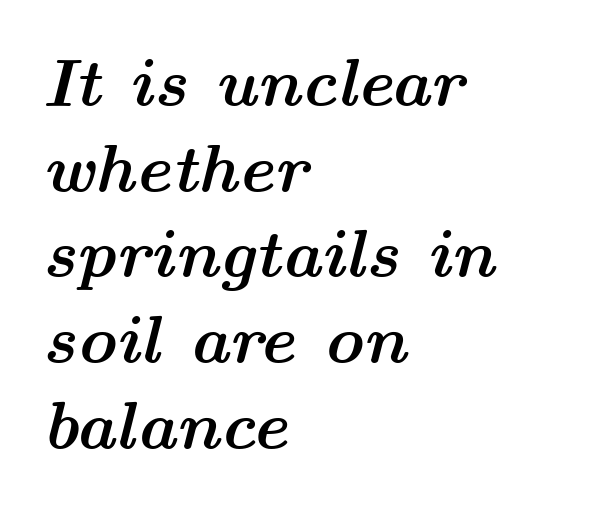
On the weight axis this lands at bold, roughly 700. Quick note: interline space is typical. Notice how the passage keeps a crisp vertical edge on the left only. The letters advance in unequal steps, a hallmark of proportional type.
